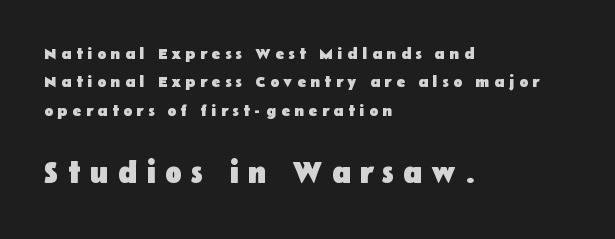
The font's upright variant was chosen for this text. Typographic density is high because the face is bold. The words here are not underlined. What kind of face is this? One without serifs — a sans. This sample has the flowing, uneven cadence of proportional lettering.
